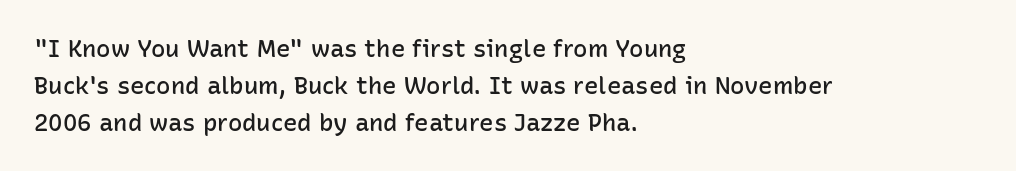
Leading matches the norm, producing a regular column. This is roman type, the default non-slanted kind. Students, note that the glyphs here touch the page at normal intervals. Anything drawn beneath the words? Only blank space.
